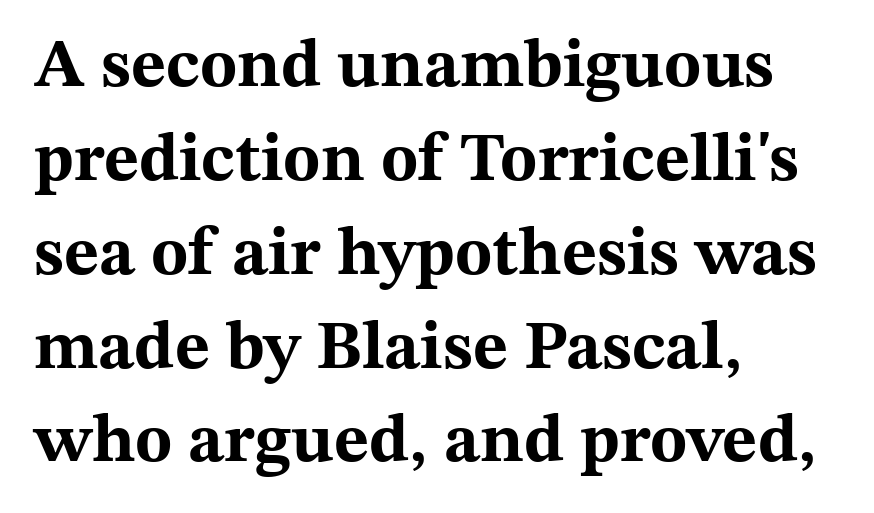
The image shows 68 px bold, wide serif type, upright; set left-aligned, normal line spacing (1.38x), normal letter spacing, not underlined; medium stroke contrast and a medium x-height.
